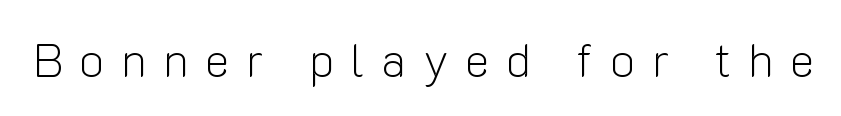
Q: Is the text bold? A: No.
Q: Is the text italic (slanted)? A: No, it is upright.
Q: Is the typeface a serif or a sans-serif typeface? A: Sans-serif.
Q: Is the text underlined? A: No.
Q: Is the spacing between letters normal or unusually wide? A: Unusually wide.
Q: Width (condensed, normal, or wide)? A: Normal.
Q: Stroke contrast? A: Low.
Q: x-height? A: Medium.
Q: Monospaced? A: No.
